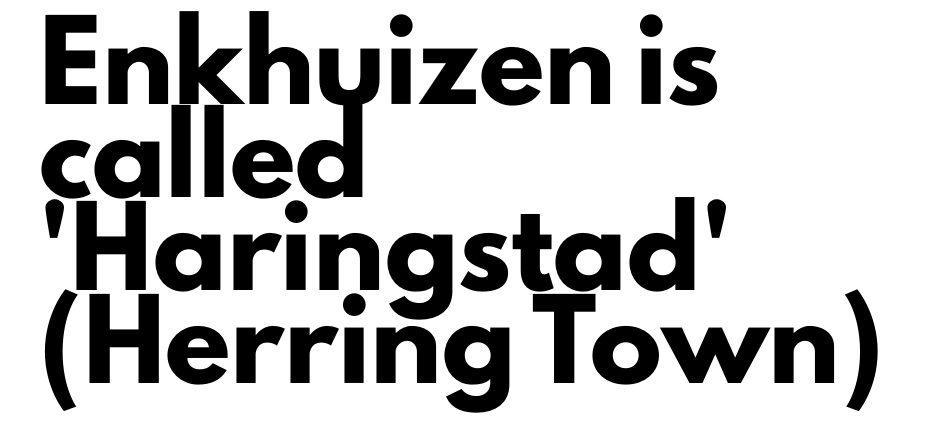
Is this a sans? Yes — the strokes have no serifs. The type is set solid horizontally, with unmodified tracking. Its strokes are broad and dark, the hallmark of bold type. Clear beneath every line of the passage. Proportional: the letters do not fall into vertical columns. Nope, not italic — everything's standing straight.
